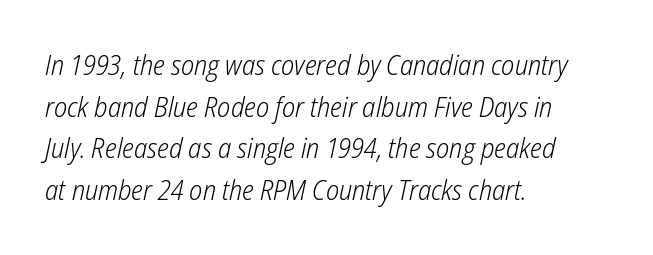
The image shows 28 px light, condensed type, italic (leaning right); set left-aligned, normal line spacing (1.49x), normal letter spacing, not underlined; low stroke contrast and a medium x-height.
